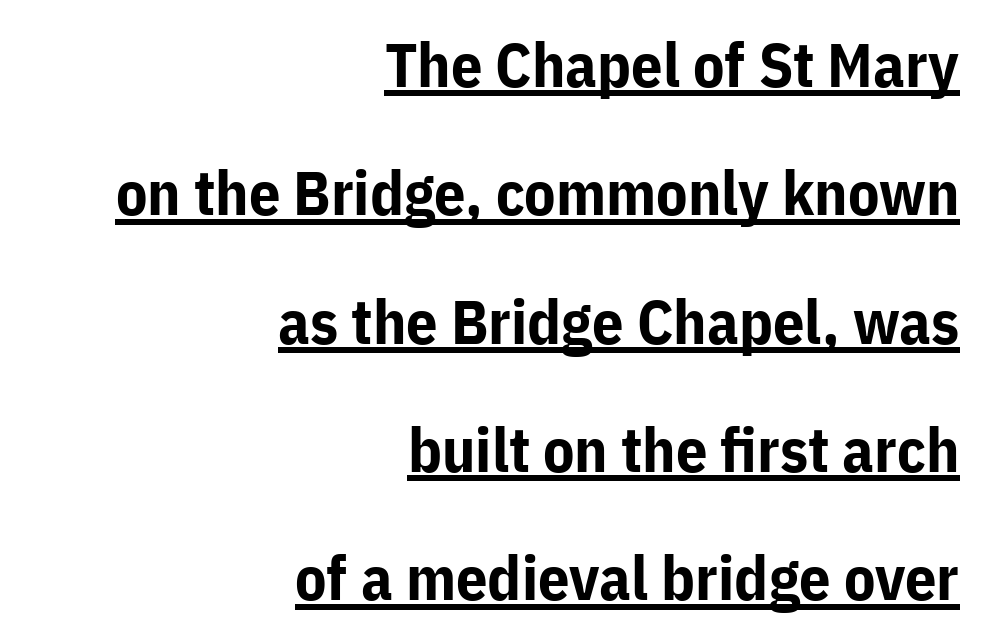
The image shows 62 px bold sans-serif type, upright; set right-aligned, loose line spacing (2.07x), normal letter spacing, underlined; low stroke contrast and a medium x-height.
